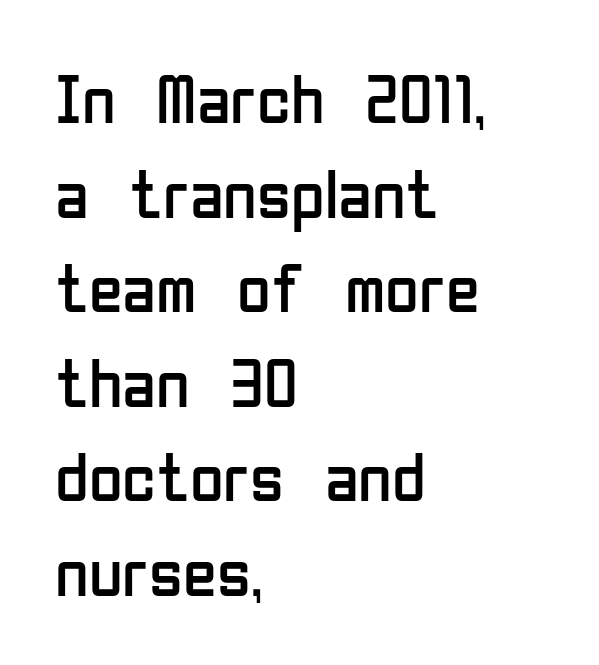
Each letter's strokes conclude bluntly, with no projecting serifs. The vertical gap from one line to the next is medium. This is not heavy type; no bold has been used. The setting favours the left margin, as ordinary paragraphs usually do.
